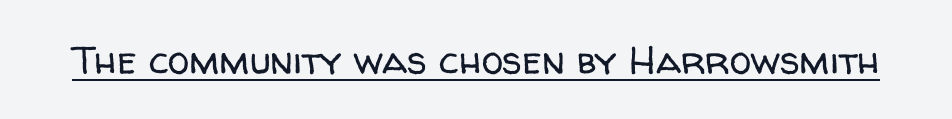
Q: Is the text bold? A: No.
Q: Is the text italic (slanted)? A: No, it is upright.
Q: Is the typeface a serif or a sans-serif typeface? A: Sans-serif.
Q: Is the text underlined? A: Yes.
Q: Is the spacing between letters normal or unusually wide? A: Normal.
Q: Width (condensed, normal, or wide)? A: Normal.
Q: Stroke contrast? A: Low.
Q: x-height? A: Medium.
Q: Monospaced? A: No.
